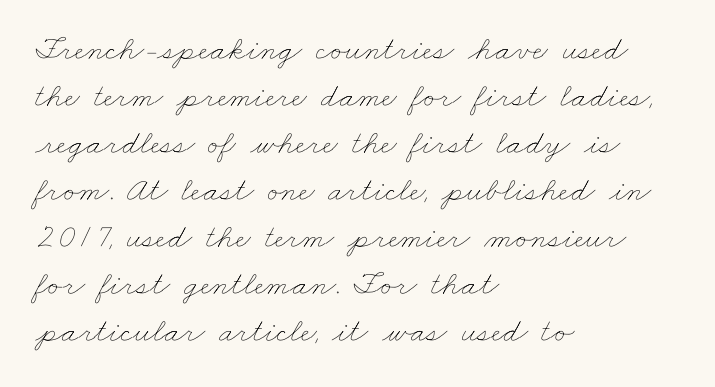
Rows of type keep a routine distance in the vertical direction. Lines of text with bare space underneath. The text block is weighted toward the left margin, trailing off unevenly rightward. Think of a printed novel: that variable character pitch is what you see here.
